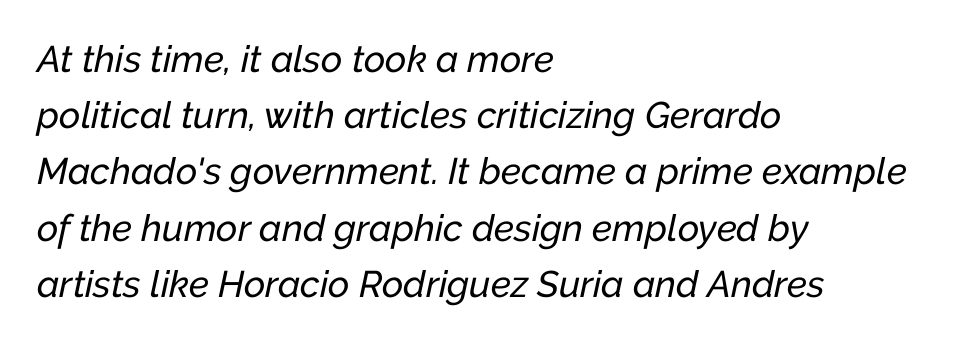
A bare baseline throughout the passage. Nothing unusual about the tracking: characters are spaced as the font intends. These lines were composed using italics. The lines are quadded left. These lines sit exactly where default settings would place them. The passage shown is typed in a proportional face where columns would drift.
